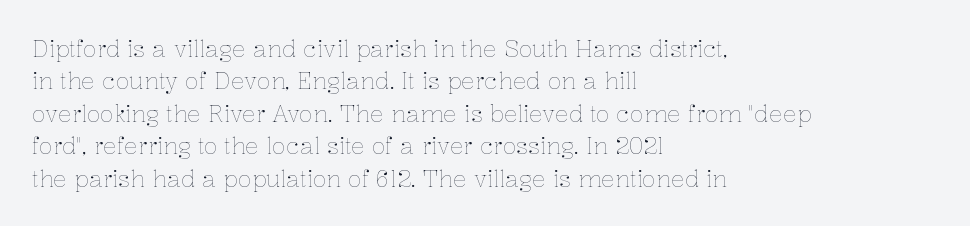
{"italic": "no", "bold": "no", "underline": "no", "align": "left", "line_spacing": "normal", "line_spacing_ratio": 1.41, "letter_spacing": "normal", "letter_spacing_em": 0.0, "glyph_px": 23}
